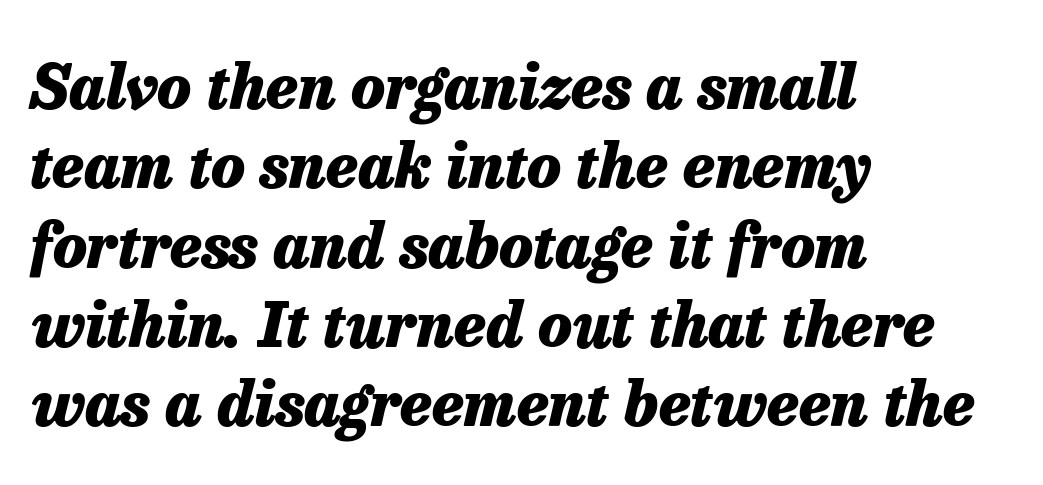
The image shows 62 px heavy type, italic (leaning right); set left-aligned, normal line spacing (1.28x), normal letter spacing, not underlined; low stroke contrast and a medium x-height.
